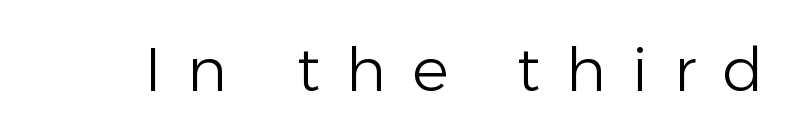
The image shows 61 px light sans-serif type, upright; set unusually wide letter spacing (+0.42 em), not underlined; low stroke contrast and a medium x-height.
